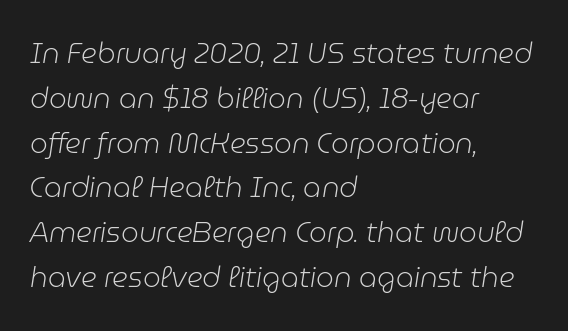
The image shows 28 px light type, italic (leaning right); set left-aligned, normal line spacing (1.6x), normal letter spacing, not underlined; low stroke contrast and a medium x-height.
